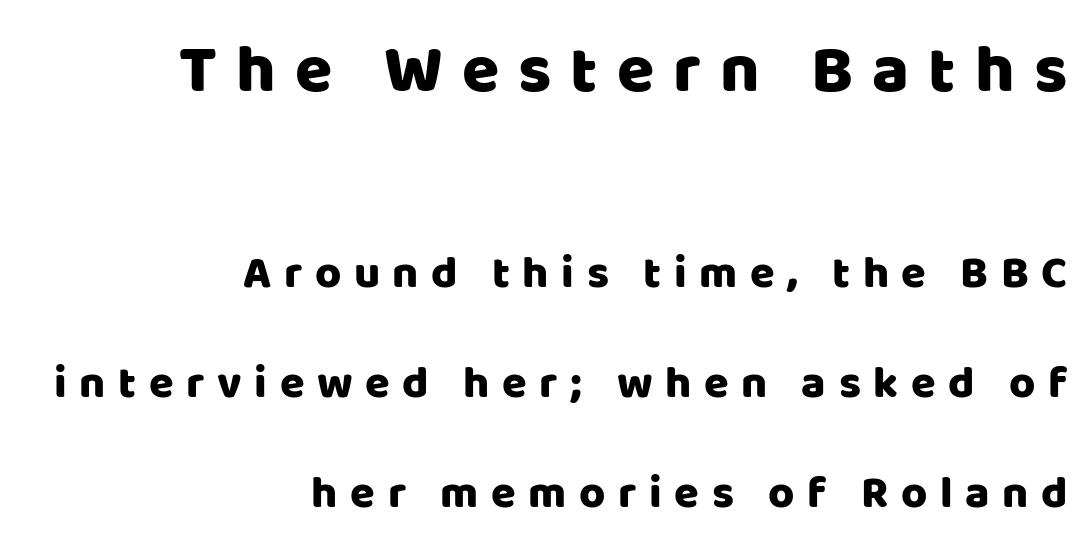
Only glyphs here, with clear space below each row. Bigger letters appear in the top chunk; the bottom chunk is reduced. You could not count columns in this text — the font is proportionally spaced. A typesetter would call this leading open, well beyond the default. This is sans-serif lettering, the kind often seen on screens and signage. Substantial extra tracking has been applied to these lines.
